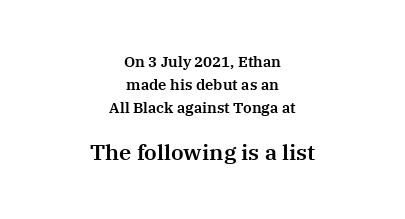
A bare baseline throughout the passage. Short and long lines alike share a common midpoint. Each new line begins a customary step beneath the previous one. Students, note that the glyphs here touch the page at normal intervals.
